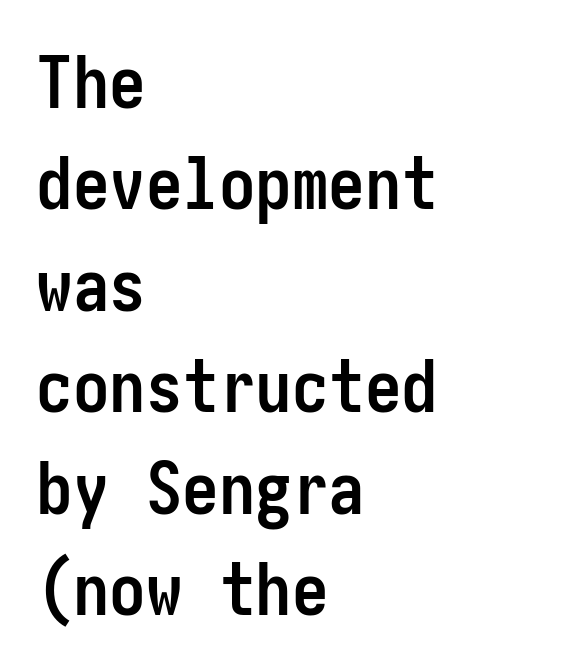
Q: Is the text bold? A: Yes.
Q: Is the text italic (slanted)? A: No, it is upright.
Q: Is the typeface a serif or a sans-serif typeface? A: Sans-serif.
Q: Is the text underlined? A: No.
Q: How is the paragraph aligned? A: Left-aligned.
Q: Is the spacing between letters normal or unusually wide? A: Normal.
Q: Is the spacing between lines tight, normal or loose? A: Normal.
Q: Width (condensed, normal, or wide)? A: Condensed.
Q: Stroke contrast? A: Low.
Q: x-height? A: Medium.
